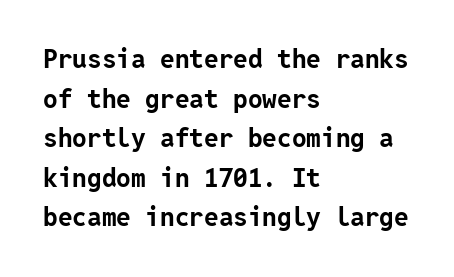
Q: Is the text bold? A: Yes.
Q: Is the text italic (slanted)? A: No, it is upright.
Q: Is the text underlined? A: No.
Q: How is the paragraph aligned? A: Left-aligned.
Q: Is the spacing between letters normal or unusually wide? A: Normal.
Q: Is the spacing between lines tight, normal or loose? A: Normal.
